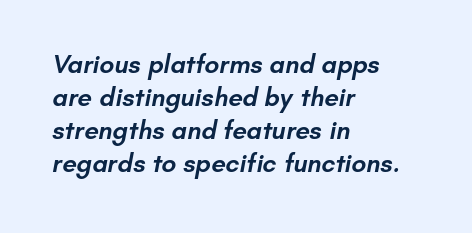
Q: Is the text bold? A: Semi-bold.
Q: Is the text underlined? A: No.
Q: How is the paragraph aligned? A: Left-aligned.
Q: Is the spacing between letters normal or unusually wide? A: Normal.
Q: Is the spacing between lines tight, normal or loose? A: Normal.
